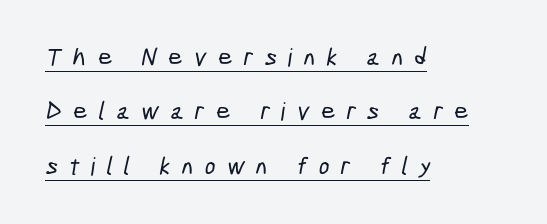
{"underline": "yes", "align": "left", "line_spacing": "loose", "line_spacing_ratio": 2.18, "letter_spacing": "wide", "letter_spacing_em": 0.46, "glyph_px": 25}
